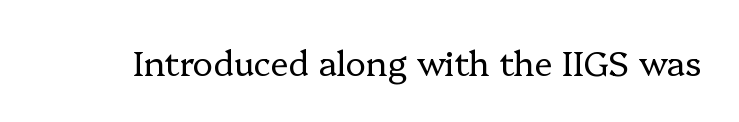
{"serif": "yes", "italic": "no", "bold": "no", "weight": "regular", "width": "normal", "stroke_contrast": "low", "x_height": "medium", "monospaced": "no", "underline": "no", "letter_spacing": "normal", "letter_spacing_em": 0.0, "glyph_px": 34}
